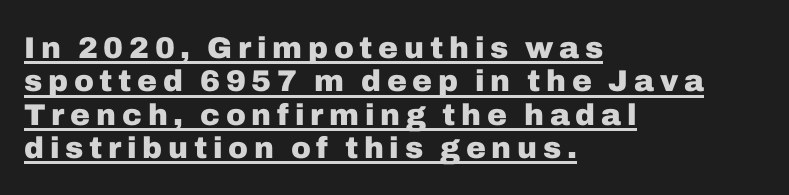
Q: Is the text bold? A: Yes.
Q: Is the text italic (slanted)? A: No, it is upright.
Q: Is the typeface a serif or a sans-serif typeface? A: Sans-serif.
Q: Is the text underlined? A: Yes.
Q: How is the paragraph aligned? A: Left-aligned.
Q: Is the spacing between lines tight, normal or loose? A: Tight.
Q: Width (condensed, normal, or wide)? A: Normal.
Q: Stroke contrast? A: Low.
Q: x-height? A: Medium.
Q: Monospaced? A: No.
